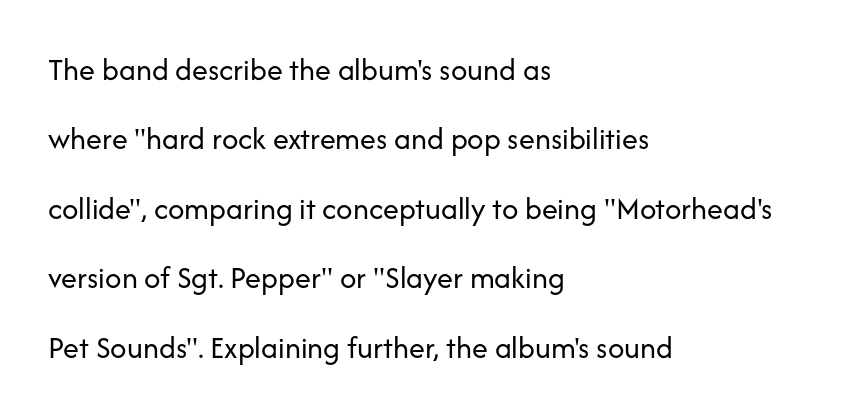
The baseline area is clear. Think of a printed novel: that variable character pitch is what you see here. Examine the stroke ends and you'll find no serifs. On a weight scale, this lands at 450 or below. Widely set lines give the paragraph a tall, airy silhouette.
